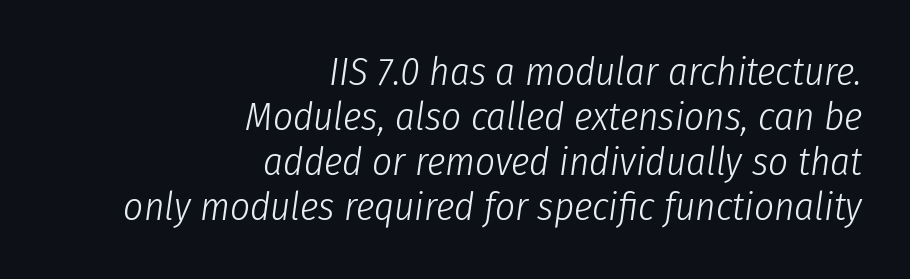
Q: Is the text bold? A: No.
Q: Is the text italic (slanted)? A: Yes, it leans right by about 8 degrees.
Q: Is the text underlined? A: No.
Q: How is the paragraph aligned? A: Right-aligned.
Q: Is the spacing between letters normal or unusually wide? A: Normal.
Q: Is the spacing between lines tight, normal or loose? A: Tight.
Q: Width (condensed, normal, or wide)? A: Condensed.
Q: Stroke contrast? A: Low.
Q: x-height? A: Medium.
Q: Monospaced? A: No.
